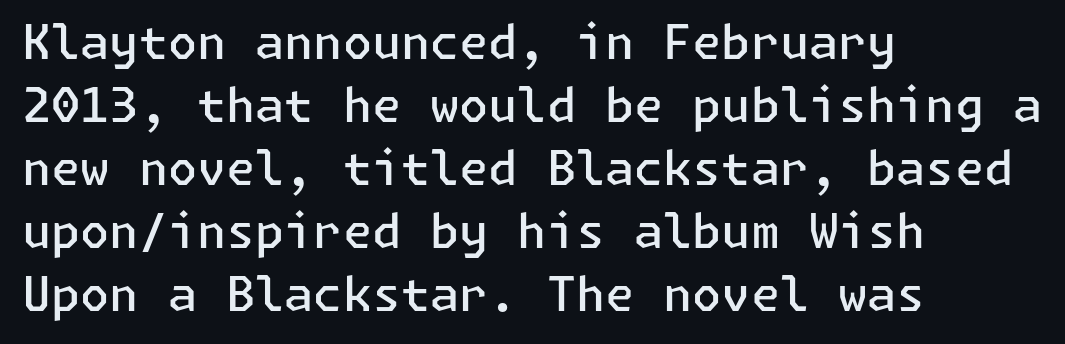
The image shows 47 px semibold sans-serif type, upright; set left-aligned, normal line spacing (1.34x), normal letter spacing, not underlined; low stroke contrast and a medium x-height.
